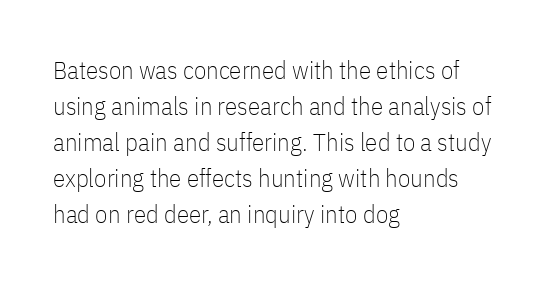
The rendering anchors every line to the left-hand side. Words appear dense and cohesive because spacing is normal. Does the leading feel generous? No, just average. A quiet, ordinary-to-light weight characterises the typeface.
